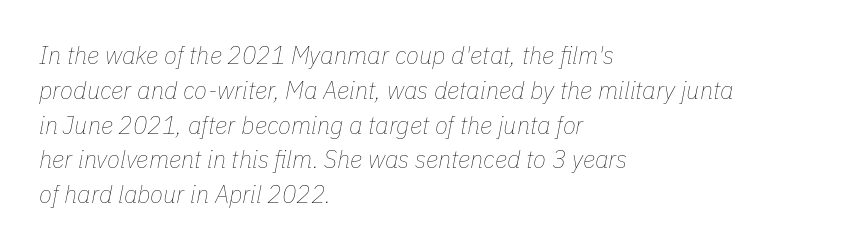
Slanted lettering throughout. Line starts are locked; line ends wander. The block of text has a typical density, with ordinary space between rows. Nobody drew a line under any word here. Weight: not bold — regular or lighter. Inter-character spacing is left at the font's built-in metrics.
